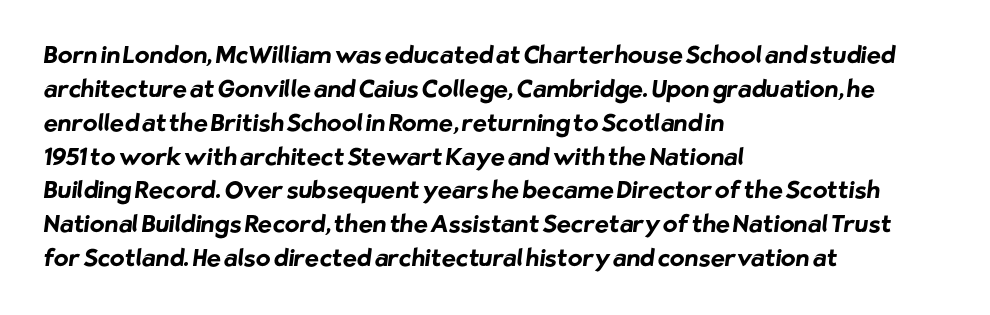
Q: Is the text bold? A: Yes.
Q: Is the text underlined? A: No.
Q: How is the paragraph aligned? A: Left-aligned.
Q: Is the spacing between letters normal or unusually wide? A: Normal.
Q: Is the spacing between lines tight, normal or loose? A: Normal.
